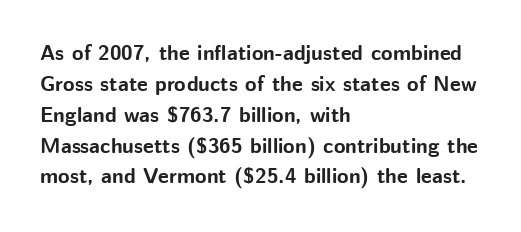
{"italic": "no", "bold": "yes", "underline": "no", "align": "left", "line_spacing": "normal", "line_spacing_ratio": 1.47, "letter_spacing": "normal", "letter_spacing_em": 0.0, "glyph_px": 21}
